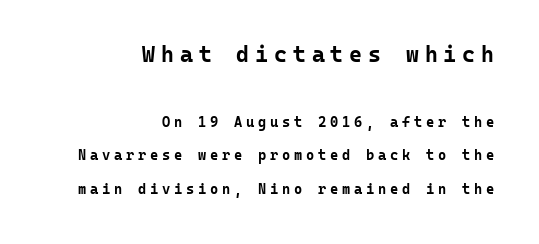
{"italic": "no", "bold": "yes", "underline": "no", "align": "right", "line_spacing": "loose", "line_spacing_ratio": 2.41, "letter_spacing": "wide", "letter_spacing_em": 0.27, "larger_block": "first", "size_ratio": 1.57, "glyph_px": 22}
